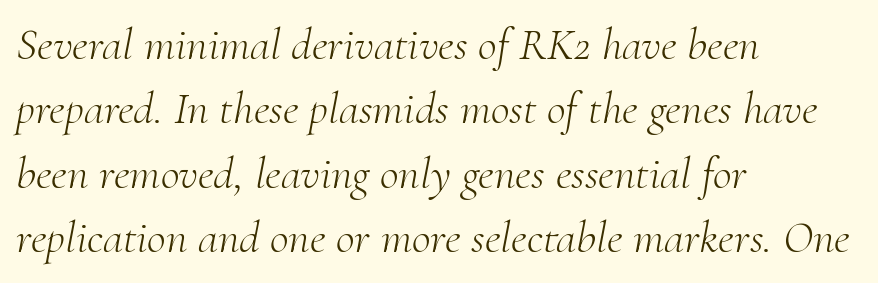
Letter spacing: default. Each letter's strokes conclude with small projecting serifs. What's the leading like? Ordinary, nothing unusual. The passage shown is not underscored anywhere.
